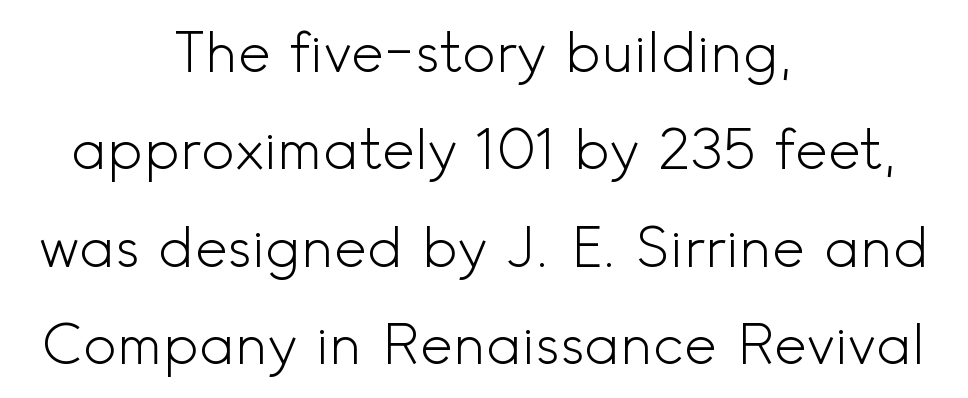
There is no visible air inserted between adjacent glyphs. The face used here is proportionally spaced, like ordinary book or web type. Centered paragraph, ragged on both sides. Weight: regular or lighter. In terms of letterform style, serifs are entirely absent. Check the space under the baseline: it is left empty.
